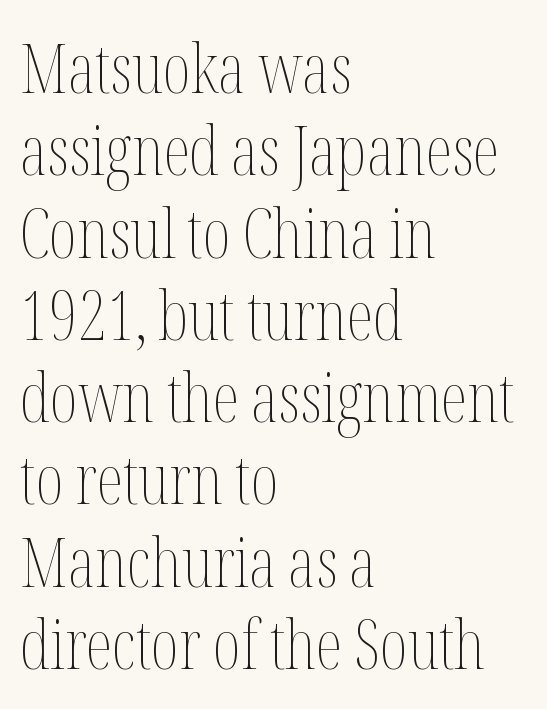
Q: Is the text bold? A: No.
Q: Is the text italic (slanted)? A: No, it is upright.
Q: Is the text underlined? A: No.
Q: How is the paragraph aligned? A: Left-aligned.
Q: Is the spacing between letters normal or unusually wide? A: Normal.
Q: Width (condensed, normal, or wide)? A: Condensed.
Q: Stroke contrast? A: Medium.
Q: x-height? A: Medium.
Q: Monospaced? A: No.
